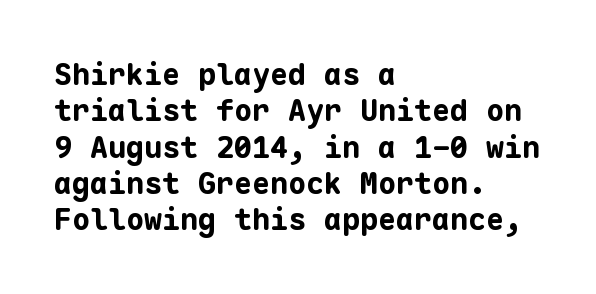
The image shows 30 px bold sans-serif type, upright, monospaced; set left-aligned, line spacing 1.21x, normal letter spacing, not underlined; low stroke contrast and a medium x-height.
